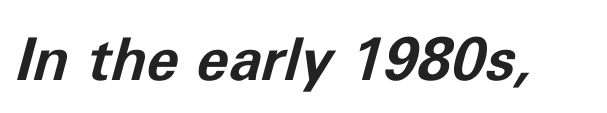
The image shows 59 px bold type, italic (leaning right); set normal letter spacing, not underlined; low stroke contrast and a medium x-height.
